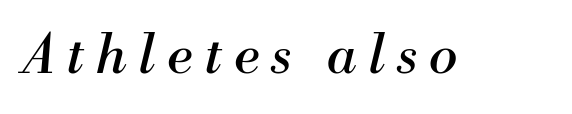
The image shows 54 px regular-weight serif type, italic (leaning right); set unusually wide letter spacing (+0.22 em), not underlined; medium stroke contrast and a small x-height.
